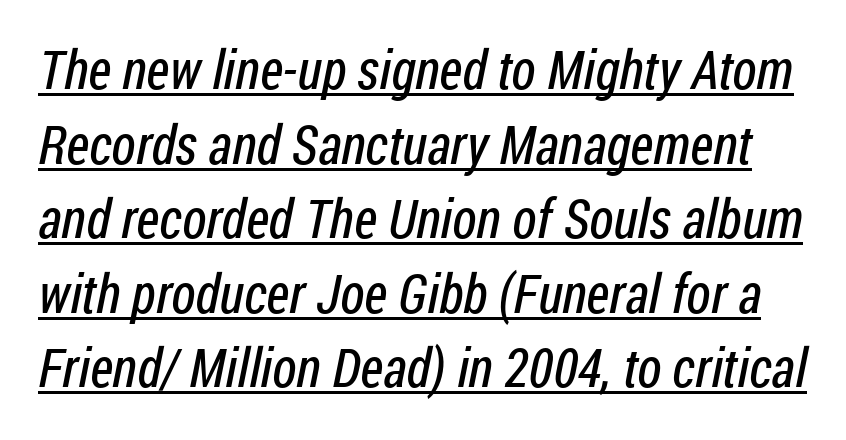
The image shows 54 px regular-weight, condensed sans-serif type; set normal line spacing (1.38x), normal letter spacing, underlined; low stroke contrast and a medium x-height.
